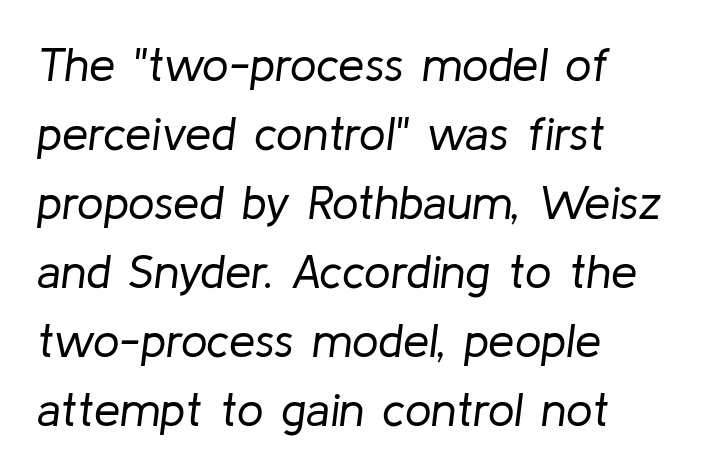
Honestly, there is no underline to notice here at all. Where is the straight margin? On the left. In terms of letterspacing, this is plain default setting. There's an unmistakable incline to the writing here. Regarding leading, the lines here are spaced in the standard way.
